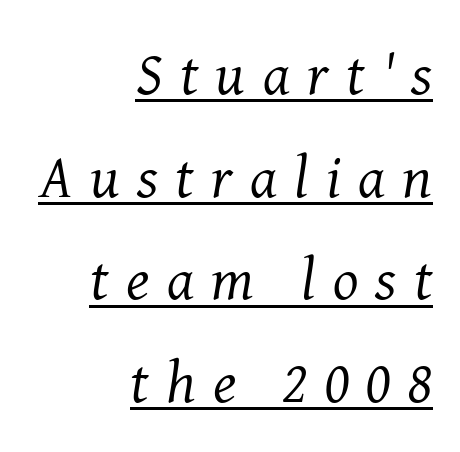
{"serif": "yes", "italic": "yes", "lean": "right", "slant_degrees": 8, "bold": "no", "weight": "regular", "width": "normal", "stroke_contrast": "medium", "x_height": "medium", "monospaced": "no", "underline": "yes", "align": "right", "line_spacing_ratio": 1.71, "letter_spacing": "wide", "letter_spacing_em": 0.29, "glyph_px": 60}
